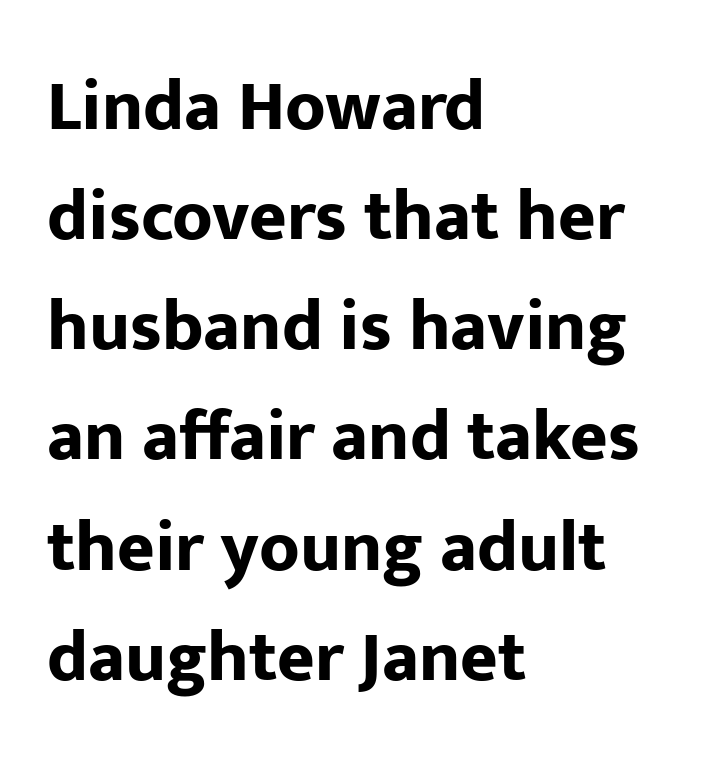
Q: Is the text bold? A: Yes.
Q: Is the text italic (slanted)? A: No, it is upright.
Q: Is the typeface a serif or a sans-serif typeface? A: Sans-serif.
Q: Is the text underlined? A: No.
Q: How is the paragraph aligned? A: Left-aligned.
Q: Is the spacing between letters normal or unusually wide? A: Normal.
Q: Is the spacing between lines tight, normal or loose? A: Normal.
Q: Width (condensed, normal, or wide)? A: Normal.
Q: Stroke contrast? A: Low.
Q: x-height? A: Medium.
Q: Monospaced? A: No.
